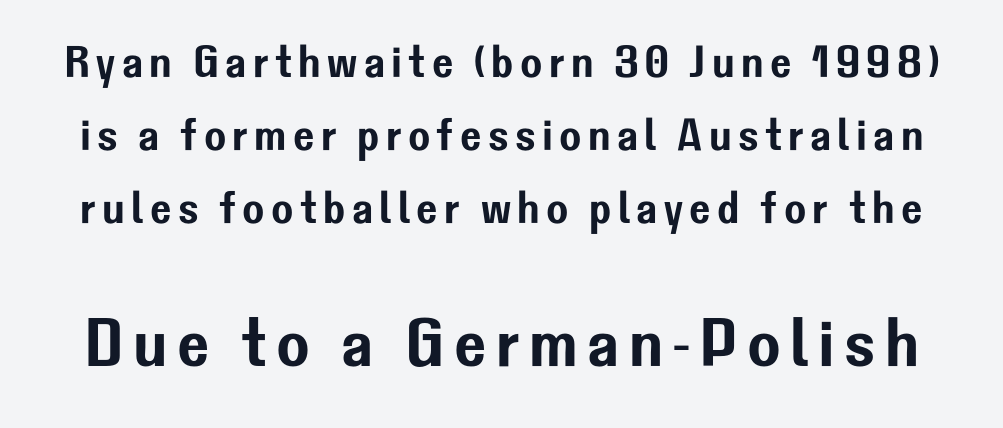
{"serif": "no", "italic": "no", "width": "normal", "stroke_contrast": "low", "x_height": "medium", "monospaced": "no", "underline": "no", "line_spacing": "normal", "line_spacing_ratio": 1.62, "larger_block": "second", "size_ratio": 1.51, "glyph_px": 68}
